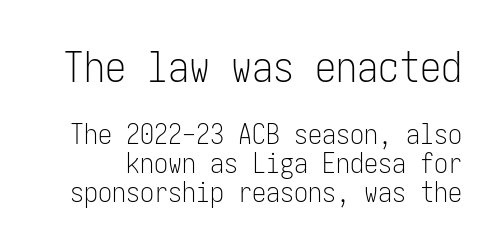
This is roman type, the default non-slanted kind. The space directly below the letters is spotless. The block sitting higher on the canvas is the one with enlarged characters. No extra ink here — the face is not bold. You can tell from the bare stems that sans-serif type was used. Each new line begins almost immediately beneath the previous one.
